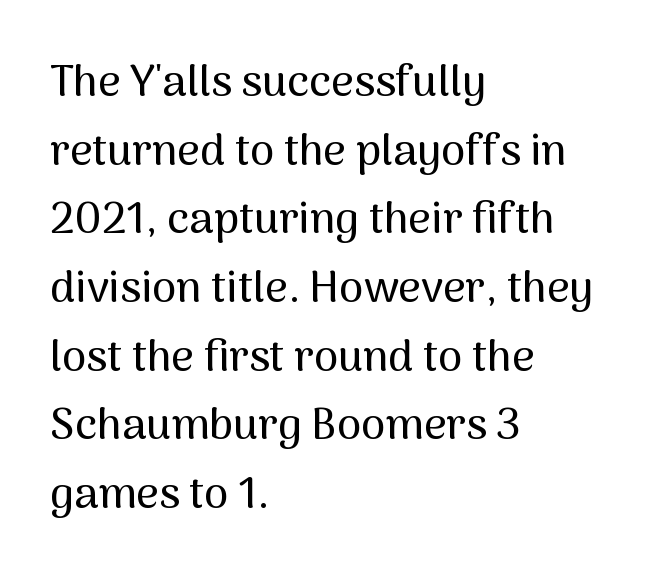
Notice how the stems are strictly vertical — no italics here. You could call the tracking neutral — neither tight nor loose. Just letters on the line, the space beneath them empty. This sample has the flowing, uneven cadence of proportional lettering. The designer left line spacing at the default.
